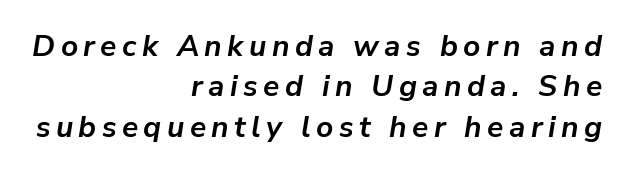
Q: Is the text bold? A: Yes.
Q: Is the text italic (slanted)? A: Yes, it leans right by about 9 degrees.
Q: Is the text underlined? A: No.
Q: How is the paragraph aligned? A: Right-aligned.
Q: Is the spacing between lines tight, normal or loose? A: Normal.
Q: Width (condensed, normal, or wide)? A: Normal.
Q: Stroke contrast? A: Low.
Q: x-height? A: Medium.
Q: Monospaced? A: No.
